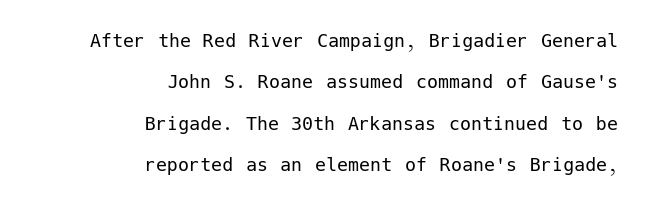
{"italic": "no", "bold": "no", "underline": "no", "align": "right", "line_spacing_ratio": 1.88, "letter_spacing": "normal", "letter_spacing_em": 0.0, "glyph_px": 22}
